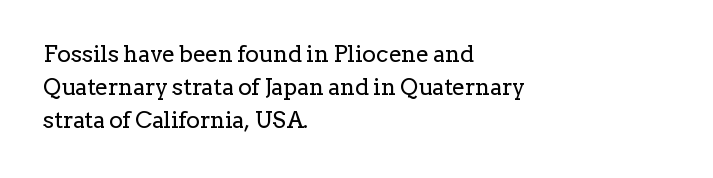
Q: Is the text bold? A: No.
Q: Is the text italic (slanted)? A: No, it is upright.
Q: Is the text underlined? A: No.
Q: How is the paragraph aligned? A: Left-aligned.
Q: Is the spacing between letters normal or unusually wide? A: Normal.
Q: Is the spacing between lines tight, normal or loose? A: Normal.
